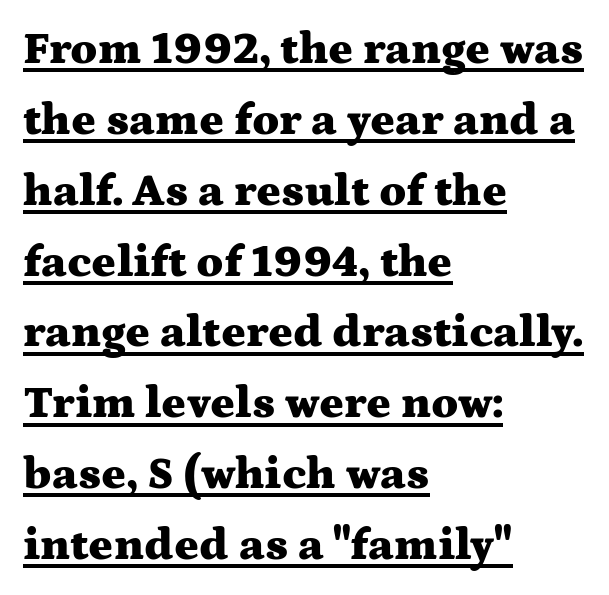
Typographically, this falls in the serif category. What's the leading like? Ordinary, nothing unusual. Line beginnings align vertically; line endings do not. Note the varied advance widths — an 'i' is clearly narrower than an 'm'. Chunky letters — that's bold for sure.
